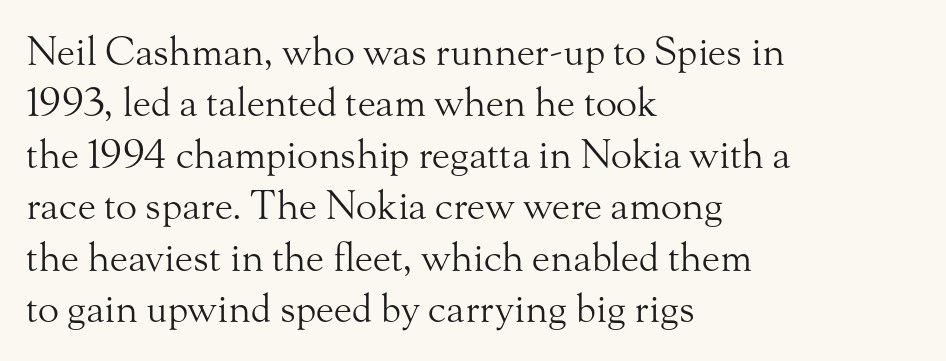
Q: Is the text bold? A: No.
Q: Is the text italic (slanted)? A: No, it is upright.
Q: Is the typeface a serif or a sans-serif typeface? A: Serif.
Q: Is the text underlined? A: No.
Q: How is the paragraph aligned? A: Left-aligned.
Q: Is the spacing between letters normal or unusually wide? A: Normal.
Q: Is the spacing between lines tight, normal or loose? A: Normal.
Q: Width (condensed, normal, or wide)? A: Normal.
Q: Stroke contrast? A: Medium.
Q: x-height? A: Small.
Q: Monospaced? A: No.
